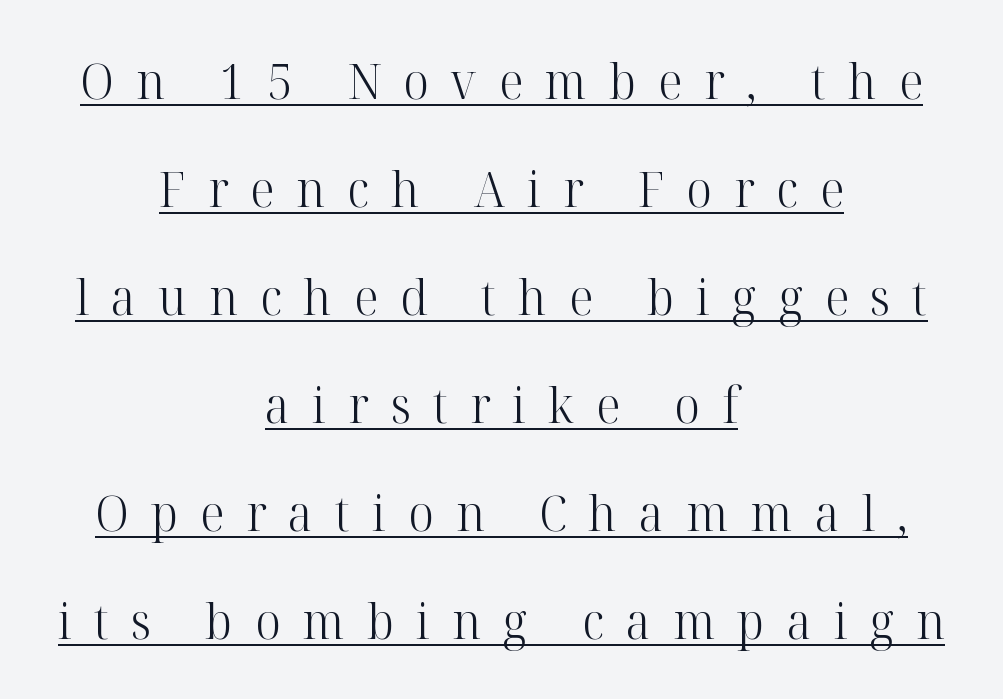
{"serif": "yes", "italic": "no", "bold": "no", "weight": "light", "width": "normal", "stroke_contrast": "high", "x_height": "medium", "monospaced": "no", "underline": "yes", "align": "center", "line_spacing": "loose", "line_spacing_ratio": 2.16, "letter_spacing": "wide", "letter_spacing_em": 0.44, "glyph_px": 50}
